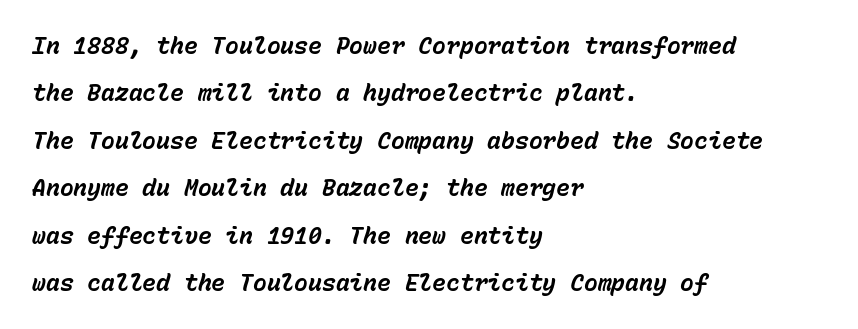
Students, note that the glyphs here touch the page at normal intervals. Slant detected: the letters are inclined. Unmarked baselines from the first word to the last. Interline gaps are noticeably wide in this sample.
